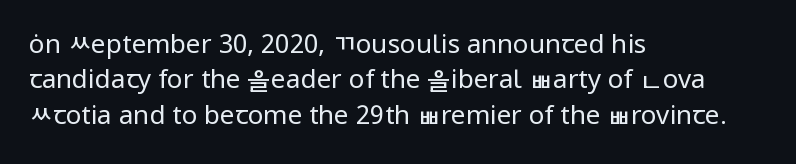
Vertically, the passage feels balanced, rows spaced as you'd expect. No italicization has been applied; the sample stays upright. A bare baseline throughout the passage. Think standard paragraph weight, or any step lighter than that.
